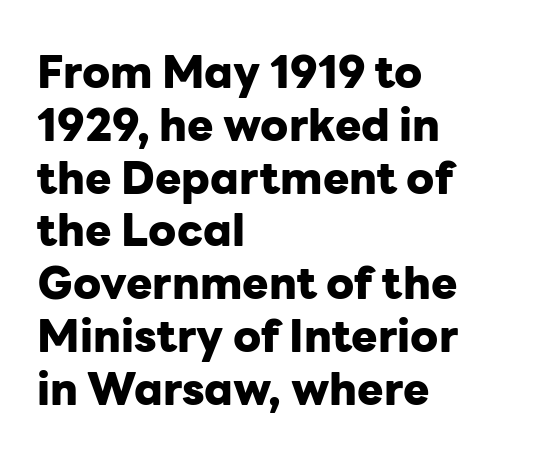
Q: Is the text bold? A: Yes.
Q: Is the text italic (slanted)? A: No, it is upright.
Q: Is the typeface a serif or a sans-serif typeface? A: Sans-serif.
Q: Is the text underlined? A: No.
Q: How is the paragraph aligned? A: Left-aligned.
Q: Is the spacing between letters normal or unusually wide? A: Normal.
Q: Width (condensed, normal, or wide)? A: Normal.
Q: Stroke contrast? A: Low.
Q: x-height? A: Medium.
Q: Monospaced? A: No.
